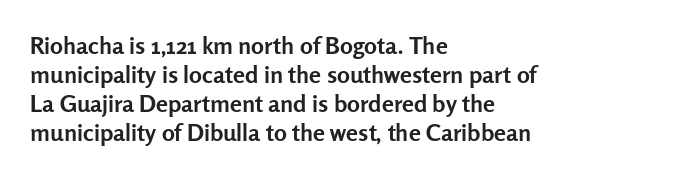
Q: Is the text bold? A: Yes.
Q: Is the text italic (slanted)? A: No, it is upright.
Q: Is the text underlined? A: No.
Q: How is the paragraph aligned? A: Left-aligned.
Q: Is the spacing between letters normal or unusually wide? A: Normal.
